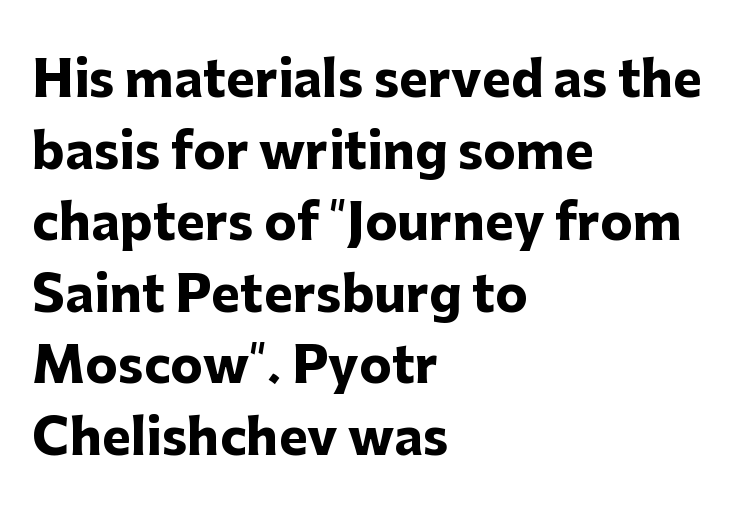
Q: Is the text bold? A: Yes.
Q: Is the text italic (slanted)? A: No, it is upright.
Q: Is the typeface a serif or a sans-serif typeface? A: Sans-serif.
Q: Is the text underlined? A: No.
Q: How is the paragraph aligned? A: Left-aligned.
Q: Is the spacing between letters normal or unusually wide? A: Normal.
Q: Is the spacing between lines tight, normal or loose? A: Normal.
Q: Width (condensed, normal, or wide)? A: Normal.
Q: Stroke contrast? A: Low.
Q: x-height? A: Medium.
Q: Monospaced? A: No.
